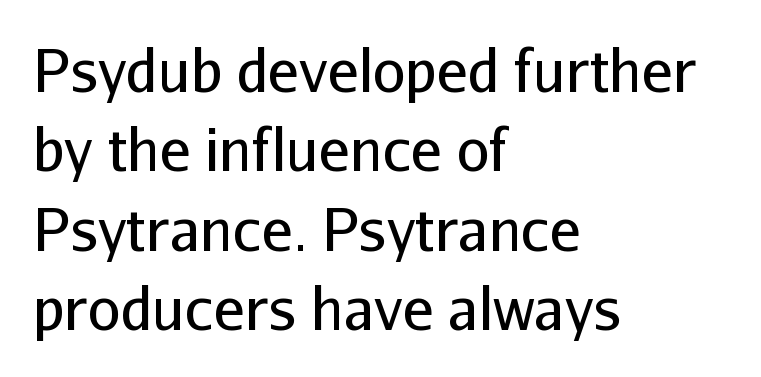
The image shows 58 px regular-weight sans-serif type, upright; set left-aligned, normal line spacing (1.37x), normal letter spacing, not underlined; low stroke contrast and a medium x-height.
